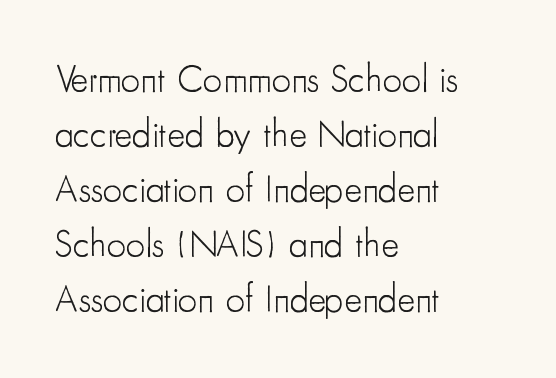
{"serif": "no", "italic": "no", "bold": "no", "weight": "light", "width": "condensed", "stroke_contrast": "low", "x_height": "small", "monospaced": "no", "underline": "no", "align": "left", "line_spacing": "normal", "line_spacing_ratio": 1.45, "letter_spacing": "normal", "letter_spacing_em": 0.0, "glyph_px": 38}
